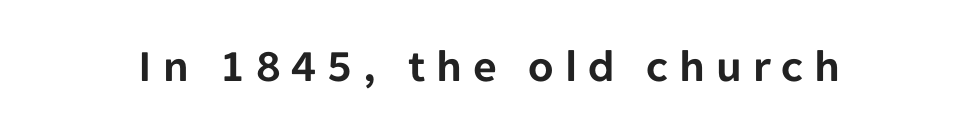
{"serif": "no", "italic": "no", "width": "normal", "stroke_contrast": "low", "x_height": "medium", "monospaced": "no", "underline": "no", "letter_spacing": "wide", "letter_spacing_em": 0.24, "glyph_px": 46}
